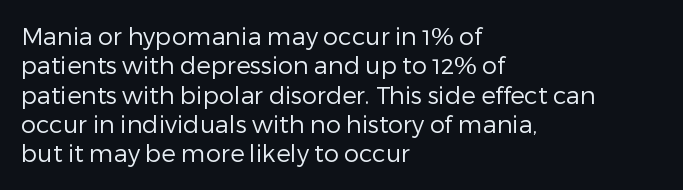
Q: Is the text bold? A: No.
Q: Is the text italic (slanted)? A: No, it is upright.
Q: Is the text underlined? A: No.
Q: How is the paragraph aligned? A: Left-aligned.
Q: Is the spacing between letters normal or unusually wide? A: Normal.
